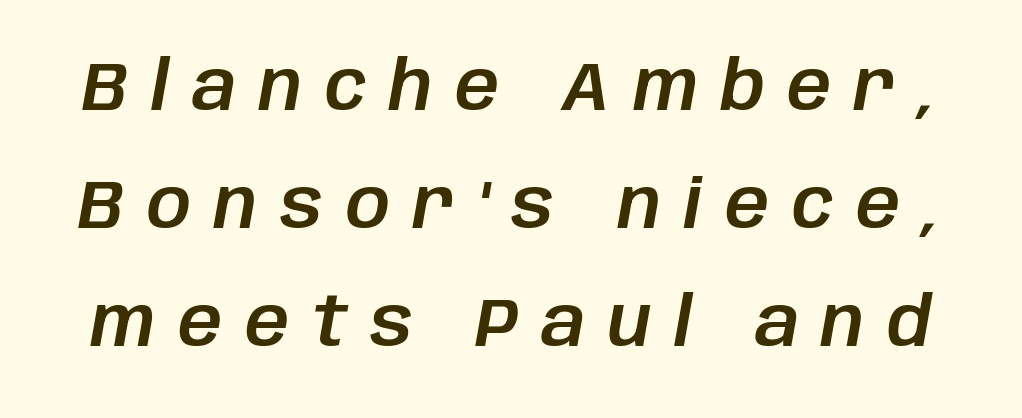
Q: Is the text italic (slanted)? A: Yes, it leans right by about 10 degrees.
Q: Is the text underlined? A: No.
Q: Is the spacing between letters normal or unusually wide? A: Unusually wide.
Q: Width (condensed, normal, or wide)? A: Normal.
Q: Stroke contrast? A: Low.
Q: x-height? A: Large.
Q: Monospaced? A: No.
